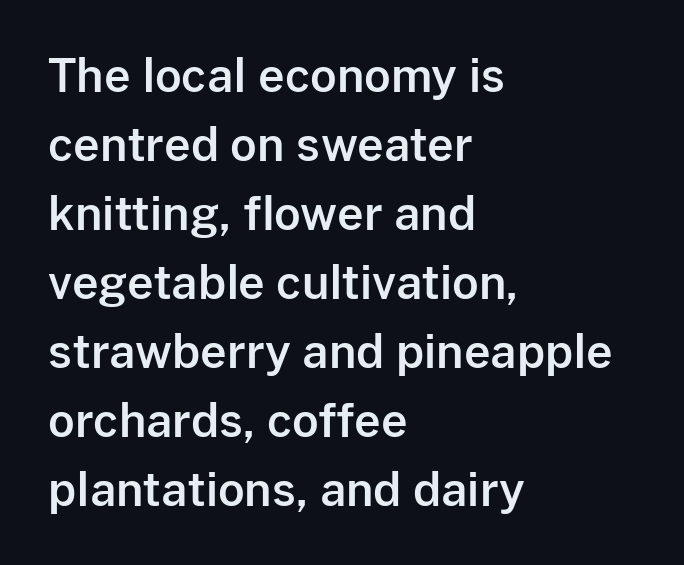
Q: Is the text italic (slanted)? A: No, it is upright.
Q: Is the typeface a serif or a sans-serif typeface? A: Sans-serif.
Q: Is the text underlined? A: No.
Q: How is the paragraph aligned? A: Left-aligned.
Q: Is the spacing between letters normal or unusually wide? A: Normal.
Q: Is the spacing between lines tight, normal or loose? A: Normal.
Q: Width (condensed, normal, or wide)? A: Normal.
Q: Stroke contrast? A: Low.
Q: x-height? A: Medium.
Q: Monospaced? A: No.
